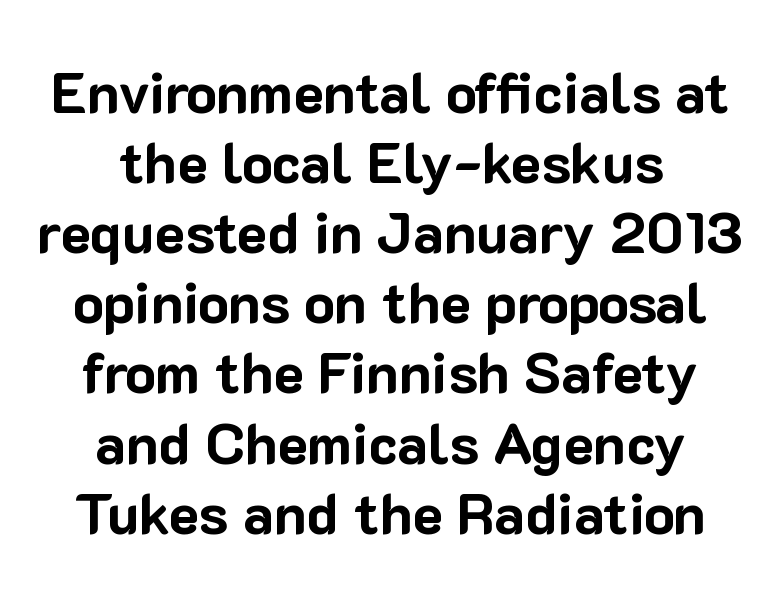
The image shows 57 px bold sans-serif type, upright; set centered, line spacing 1.23x, normal letter spacing, not underlined; low stroke contrast and a medium x-height.
